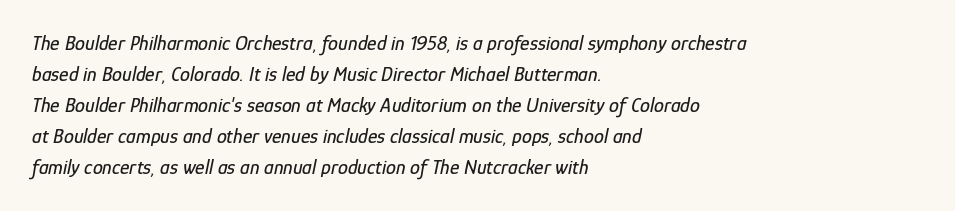
Q: Is the text italic (slanted)? A: Yes, it leans right by about 12 degrees.
Q: Is the text underlined? A: No.
Q: How is the paragraph aligned? A: Left-aligned.
Q: Is the spacing between letters normal or unusually wide? A: Normal.
Q: Is the spacing between lines tight, normal or loose? A: Normal.
